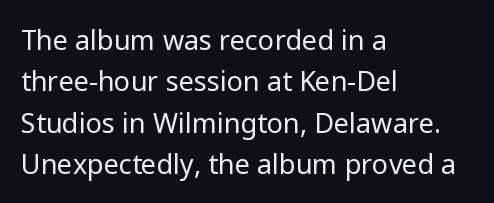
In terms of leading, this rendering sits right in the middle. The lettering stays uniformly vertical, giving the passage a roman look. Decoration check: the copy has no underline. The passage shown is not bold in any degree. How are the letters spaced? Ordinarily, with no added tracking.
